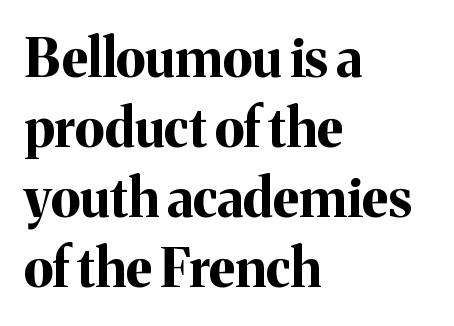
The image shows 53 px bold serif type, upright; set left-aligned, normal line spacing (1.32x), normal letter spacing, not underlined; medium stroke contrast and a medium x-height.
